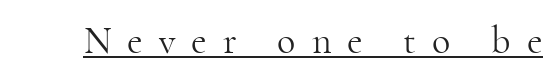
{"serif": "yes", "italic": "no", "bold": "no", "weight": "light", "width": "normal", "stroke_contrast": "high", "x_height": "small", "monospaced": "no", "underline": "yes", "letter_spacing": "wide", "letter_spacing_em": 0.42, "glyph_px": 38}
